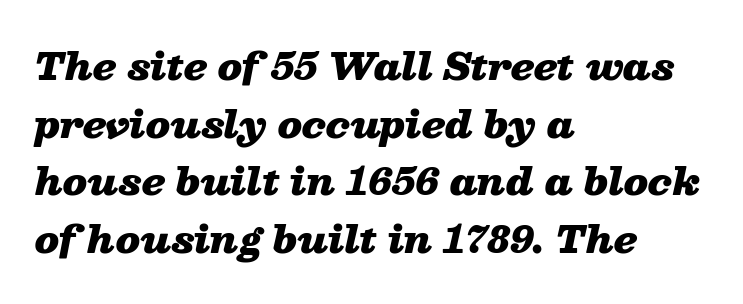
Q: Is the text bold? A: Yes.
Q: Is the text italic (slanted)? A: Yes, it leans right by about 13 degrees.
Q: Is the text underlined? A: No.
Q: How is the paragraph aligned? A: Left-aligned.
Q: Is the spacing between letters normal or unusually wide? A: Normal.
Q: Is the spacing between lines tight, normal or loose? A: Normal.
Q: Width (condensed, normal, or wide)? A: Wide.
Q: Stroke contrast? A: Low.
Q: x-height? A: Medium.
Q: Monospaced? A: No.
